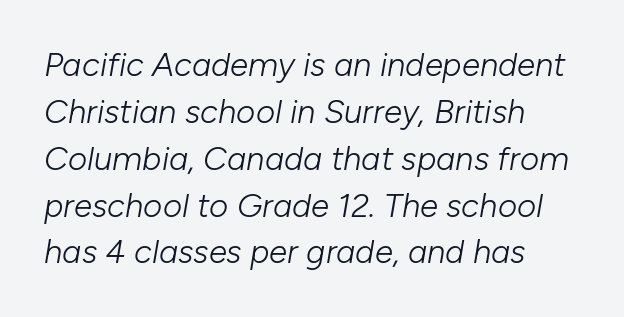
{"italic": "yes", "lean": "right", "slant_degrees": 10, "bold": "no", "weight": "light", "width": "normal", "stroke_contrast": "low", "x_height": "medium", "monospaced": "no", "underline": "no", "align": "left", "line_spacing": "normal", "line_spacing_ratio": 1.42, "letter_spacing": "normal", "letter_spacing_em": 0.0, "glyph_px": 33}
